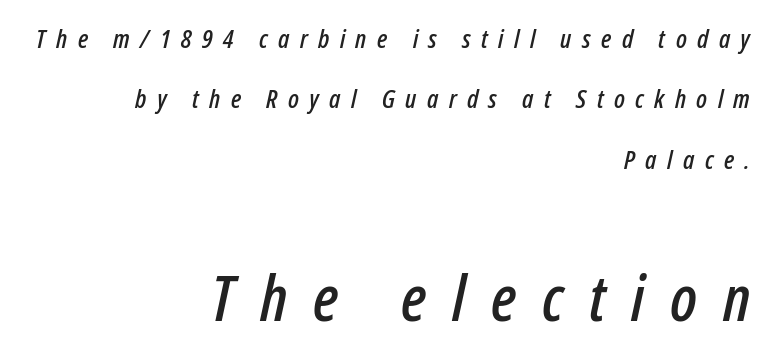
The image shows 64 px condensed type, italic (leaning right); set right-aligned, loose line spacing (2.32x), unusually wide letter spacing (+0.4 em), not underlined; the second (bottom) block is 2.46x larger; low stroke contrast and a medium x-height.
